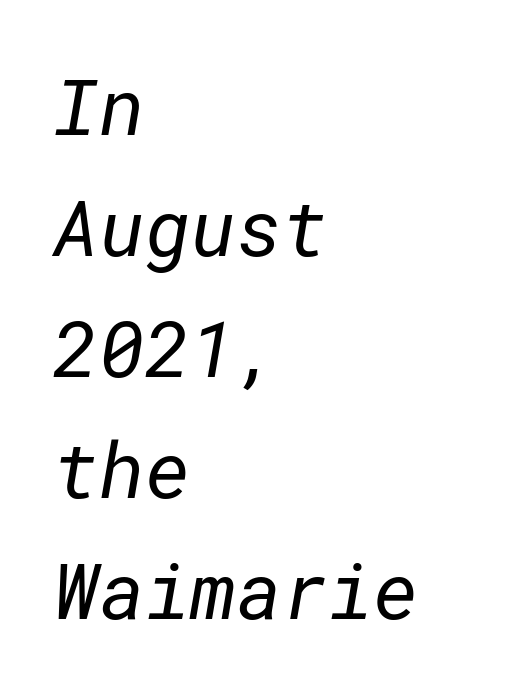
Teacher's note: observe the even left margin — that is flush-left alignment. Vertical spacing — default. The gaps between neighbouring characters are ordinary and unremarkable. Anything drawn beneath the words? Only blank space.
